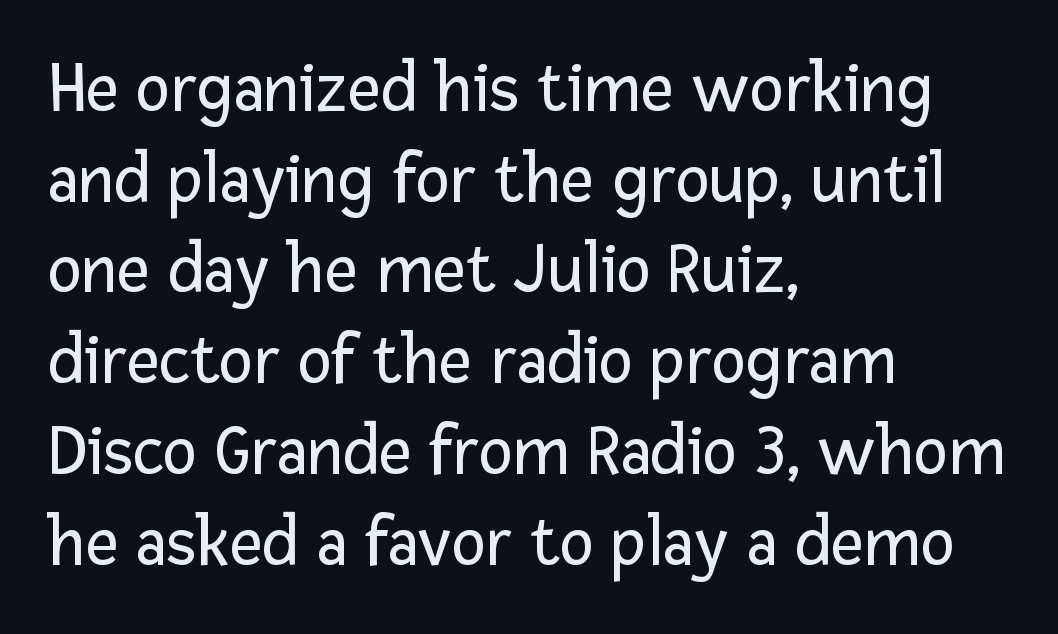
The image shows 72 px regular-weight sans-serif type, upright; set left-aligned, normal line spacing (1.26x), normal letter spacing, not underlined; low stroke contrast and a medium x-height.
